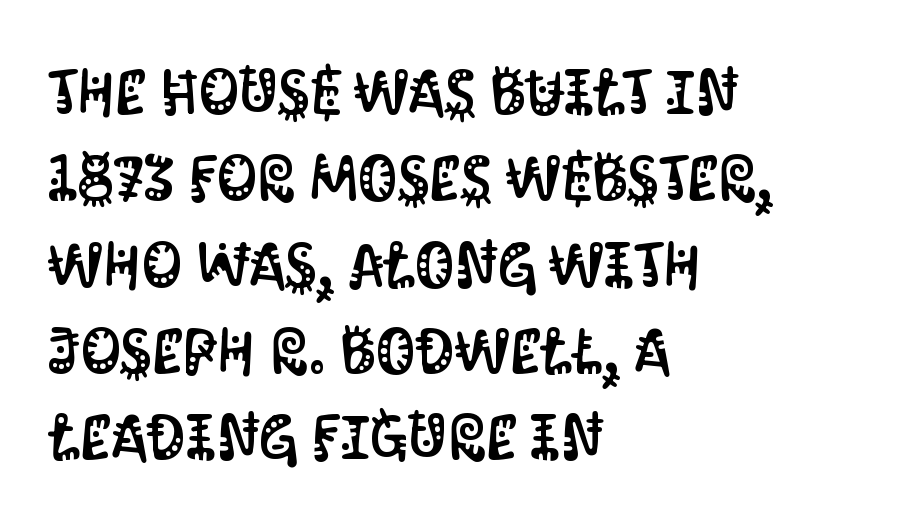
Q: Is the text italic (slanted)? A: No, it is upright.
Q: Is the typeface a serif or a sans-serif typeface? A: Sans-serif.
Q: Is the text underlined? A: No.
Q: How is the paragraph aligned? A: Left-aligned.
Q: Is the spacing between letters normal or unusually wide? A: Normal.
Q: Is the spacing between lines tight, normal or loose? A: Normal.
Q: Width (condensed, normal, or wide)? A: Condensed.
Q: Stroke contrast? A: Medium.
Q: x-height? A: Large.
Q: Monospaced? A: No.
